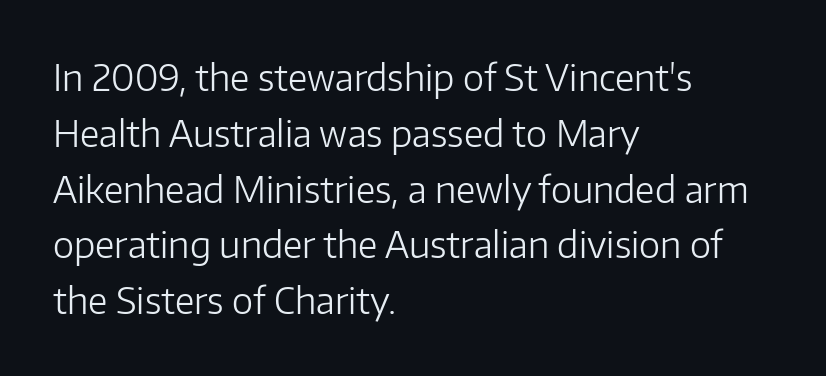
{"serif": "no", "italic": "no", "bold": "no", "weight": "light", "width": "normal", "stroke_contrast": "low", "x_height": "medium", "monospaced": "no", "underline": "no", "align": "left", "line_spacing": "normal", "line_spacing_ratio": 1.55, "letter_spacing": "normal", "letter_spacing_em": 0.0, "glyph_px": 36}
